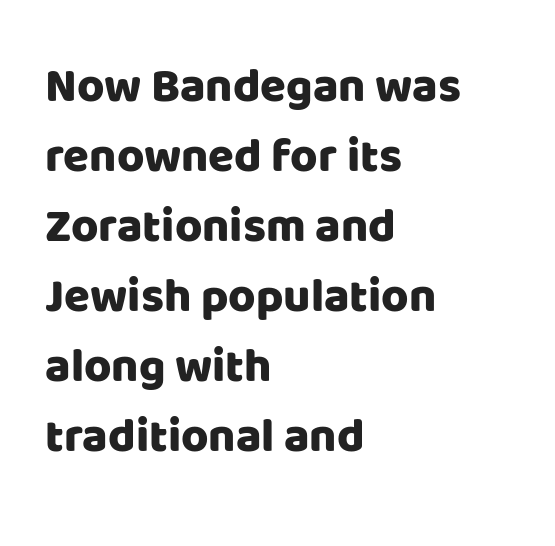
The letters stand straight up with perfectly vertical stems. Bare-footed words on every line. The letters advance in unequal steps, a hallmark of proportional type. This sample uses plain, unmodified letter spacing.
